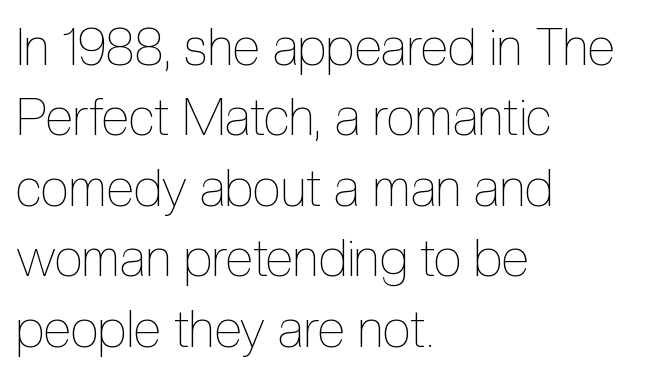
{"italic": "no", "bold": "no", "weight": "thin", "width": "condensed", "x_height": "medium", "monospaced": "no", "underline": "no", "align": "left", "line_spacing": "normal", "line_spacing_ratio": 1.38, "letter_spacing": "normal", "letter_spacing_em": 0.0, "glyph_px": 51}
